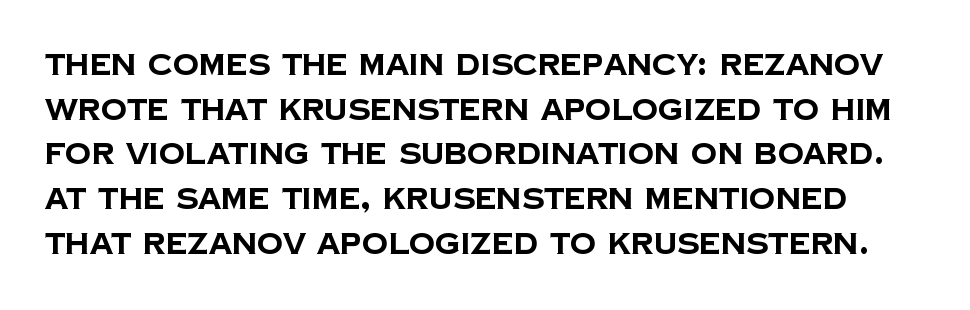
The image shows 29 px bold sans-serif type; set normal line spacing (1.54x), normal letter spacing, not underlined; low stroke contrast and a large x-height.
